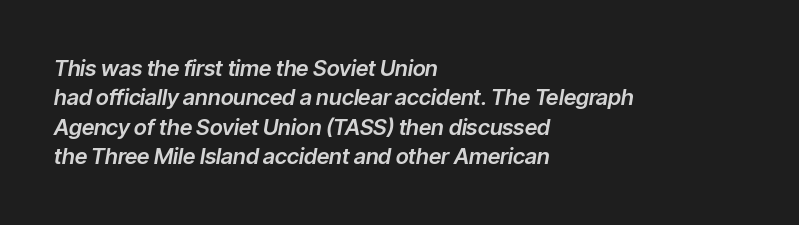
{"italic": "yes", "lean": "right", "slant_degrees": 9, "underline": "no", "align": "left", "line_spacing": "normal", "line_spacing_ratio": 1.34, "letter_spacing": "normal", "letter_spacing_em": 0.0, "glyph_px": 22}
